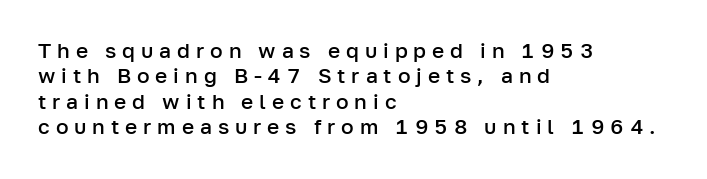
Weight: semibold (demi). The space directly below the letters is spotless. The axis of the letterforms is exactly vertical. Line starts are locked; line ends wander. The gaps between neighbouring characters are conspicuously large.
